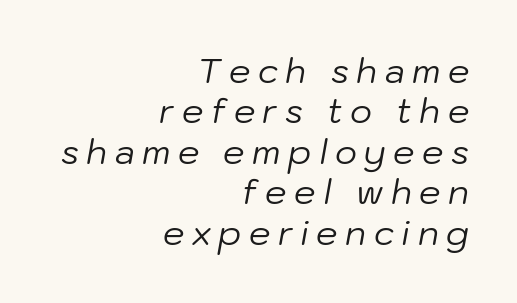
The image shows 34 px regular-weight type, italic (leaning right); set right-aligned, line spacing 1.19x, unusually wide letter spacing (+0.22 em), not underlined; low stroke contrast and a medium x-height.
